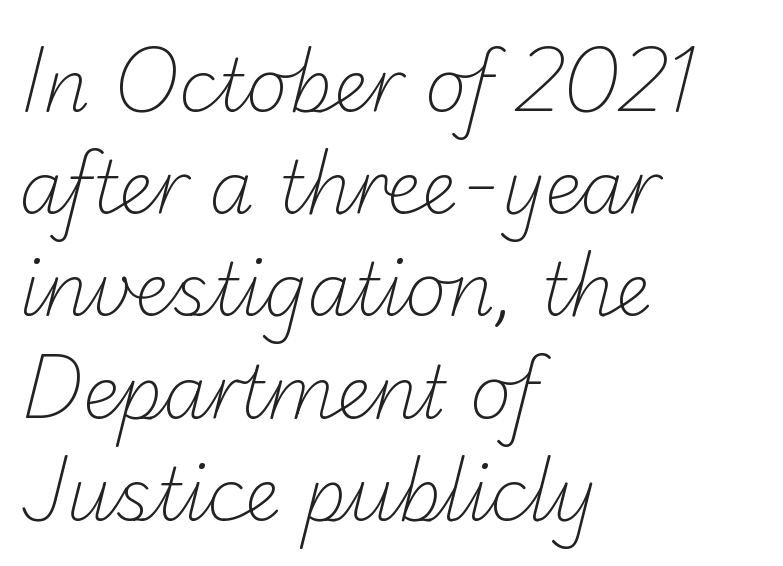
{"serif": "no", "bold": "no", "weight": "light", "width": "normal", "stroke_contrast": "low", "x_height": "small", "monospaced": "no", "underline": "no", "align": "left", "line_spacing": "normal", "line_spacing_ratio": 1.42, "letter_spacing": "normal", "letter_spacing_em": 0.0, "glyph_px": 72}
